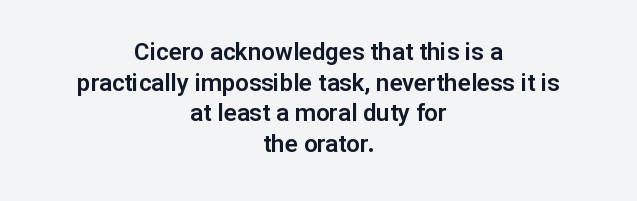
The image shows 24 px text type, upright; set centered, normal line spacing (1.28x), normal letter spacing, not underlined.
